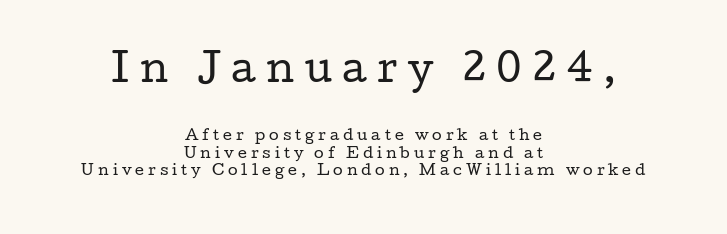
{"serif": "yes", "italic": "no", "bold": "no", "weight": "regular", "width": "wide", "stroke_contrast": "low", "x_height": "medium", "monospaced": "no", "underline": "no", "align": "center", "line_spacing": "normal", "line_spacing_ratio": 1.26, "letter_spacing": "wide", "letter_spacing_em": 0.28, "larger_block": "first", "size_ratio": 2.64, "glyph_px": 37}
